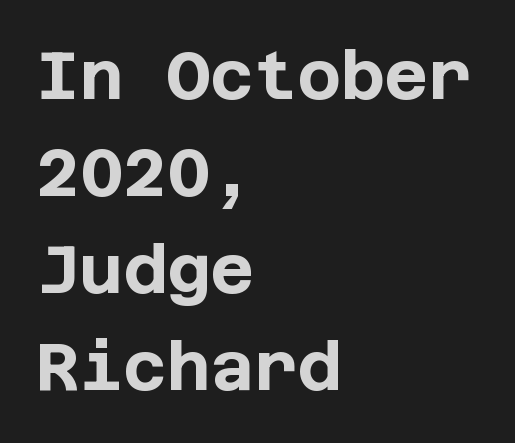
Q: Is the text bold? A: Yes.
Q: Is the text italic (slanted)? A: No, it is upright.
Q: Is the typeface a serif or a sans-serif typeface? A: Sans-serif.
Q: Is the text underlined? A: No.
Q: How is the paragraph aligned? A: Left-aligned.
Q: Is the spacing between letters normal or unusually wide? A: Normal.
Q: Is the spacing between lines tight, normal or loose? A: Normal.
Q: Width (condensed, normal, or wide)? A: Normal.
Q: Stroke contrast? A: Low.
Q: x-height? A: Large.
